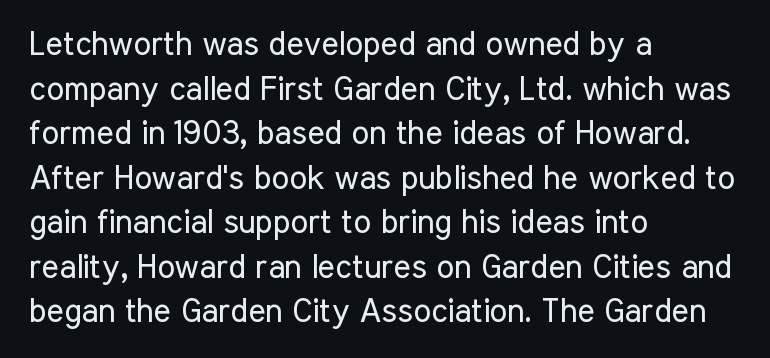
The setting favours the left margin, as ordinary paragraphs usually do. A typesetter would mark this as roman, not italic. Spacing verdict: proportional, widths tailored to each character. This rendering employs a face without finishing strokes, i.e., a sans-serif. No extra tracking has been applied to these lines.
